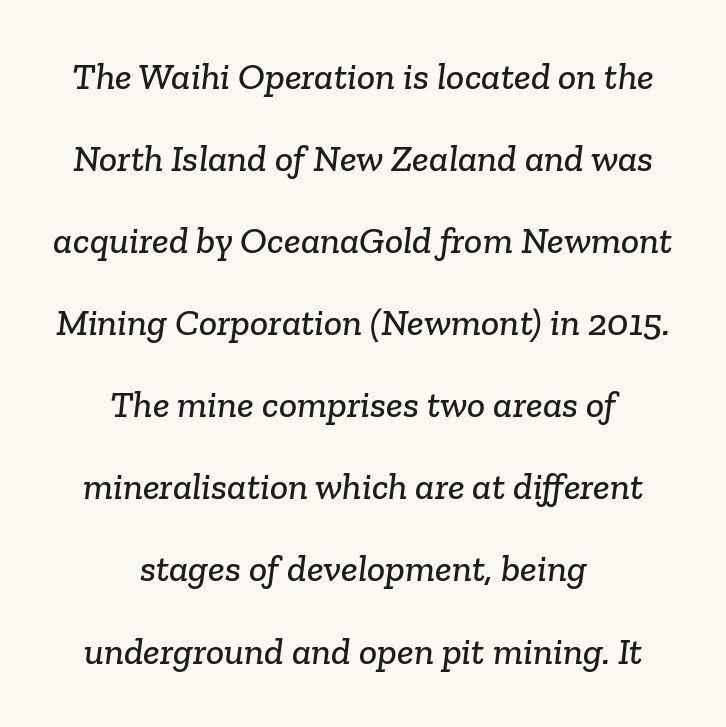
Q: Is the typeface a serif or a sans-serif typeface? A: Serif.
Q: Is the text underlined? A: No.
Q: How is the paragraph aligned? A: Centered.
Q: Is the spacing between letters normal or unusually wide? A: Normal.
Q: Is the spacing between lines tight, normal or loose? A: Loose.
Q: Width (condensed, normal, or wide)? A: Normal.
Q: Stroke contrast? A: Low.
Q: x-height? A: Medium.
Q: Monospaced? A: No.
